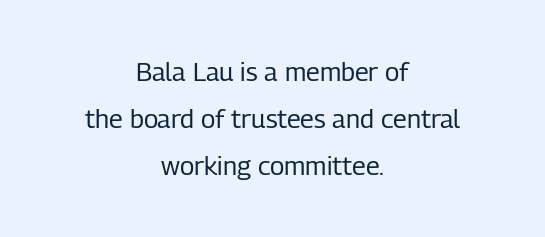
The image shows 26 px text type, upright; set centered, line spacing 1.81x, normal letter spacing, not underlined.
